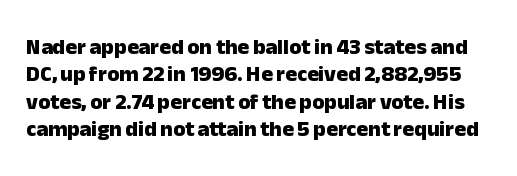
The image shows 22 px bold type, upright; set line spacing 1.24x, normal letter spacing, not underlined.
